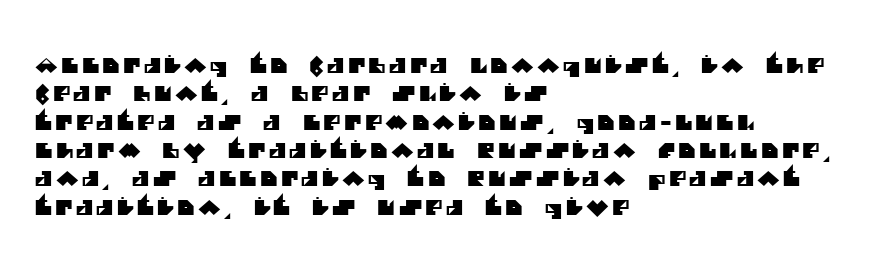
Q: Is the text underlined? A: No.
Q: How is the paragraph aligned? A: Left-aligned.
Q: Is the spacing between lines tight, normal or loose? A: Normal.
